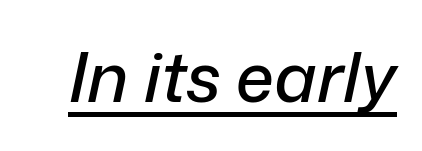
A typesetter would call this zero additional tracking. Honestly, the underline is the first thing you notice here. This is oblique type, the kind used for emphasis or titles. Spacing verdict: proportional, widths tailored to each character.
